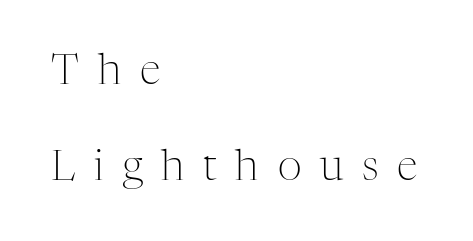
{"serif": "yes", "italic": "no", "bold": "no", "weight": "light", "width": "normal", "stroke_contrast": "medium", "x_height": "medium", "monospaced": "no", "underline": "no", "align": "left", "line_spacing": "loose", "line_spacing_ratio": 2.28, "letter_spacing": "wide", "letter_spacing_em": 0.45, "glyph_px": 42}
